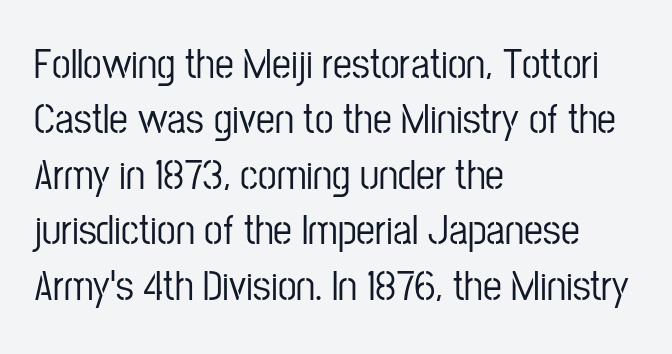
Q: Is the text italic (slanted)? A: No, it is upright.
Q: Is the typeface a serif or a sans-serif typeface? A: Sans-serif.
Q: Is the text underlined? A: No.
Q: How is the paragraph aligned? A: Left-aligned.
Q: Is the spacing between letters normal or unusually wide? A: Normal.
Q: Is the spacing between lines tight, normal or loose? A: Normal.
Q: Width (condensed, normal, or wide)? A: Condensed.
Q: Stroke contrast? A: Low.
Q: x-height? A: Medium.
Q: Monospaced? A: No.
